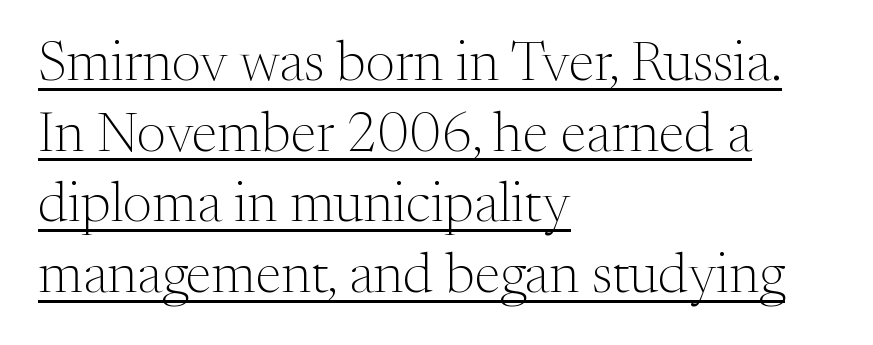
{"serif": "yes", "italic": "no", "bold": "no", "weight": "light", "width": "normal", "stroke_contrast": "medium", "x_height": "medium", "monospaced": "no", "underline": "yes", "align": "left", "line_spacing": "normal", "line_spacing_ratio": 1.26, "letter_spacing": "normal", "letter_spacing_em": 0.0, "glyph_px": 56}
